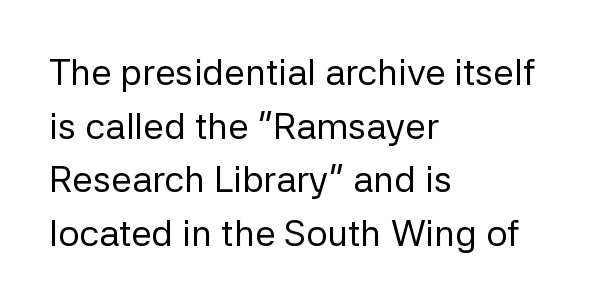
{"serif": "no", "italic": "no", "bold": "no", "weight": "regular", "width": "normal", "stroke_contrast": "low", "x_height": "medium", "monospaced": "no", "underline": "no", "align": "left", "line_spacing": "normal", "line_spacing_ratio": 1.45, "letter_spacing": "normal", "letter_spacing_em": 0.0, "glyph_px": 37}
